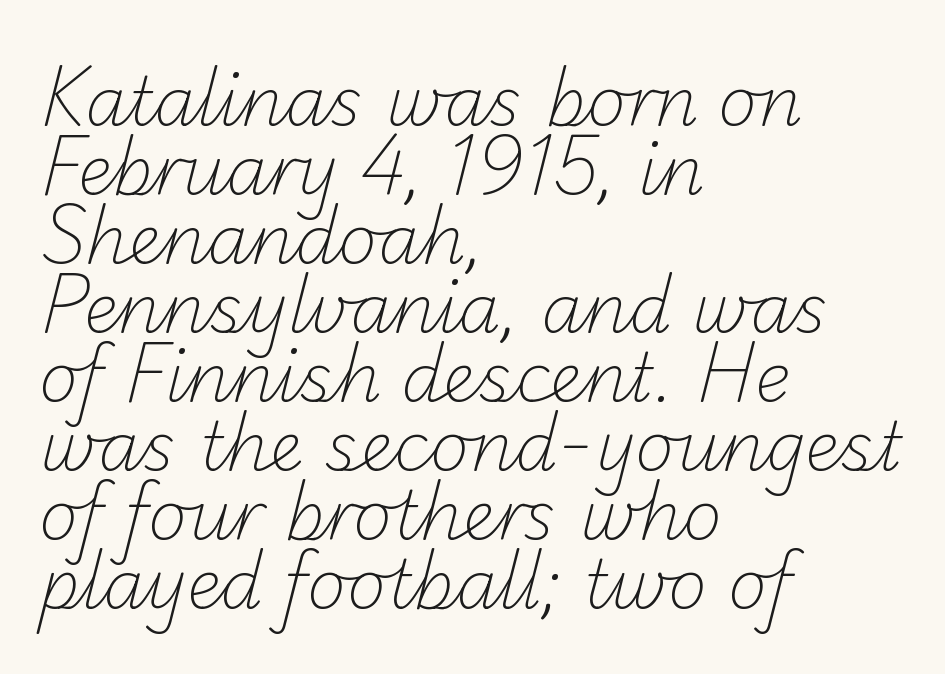
The image shows 67 px light sans-serif type; set left-aligned, tight line spacing (1.03x), normal letter spacing, not underlined; low stroke contrast and a small x-height.
